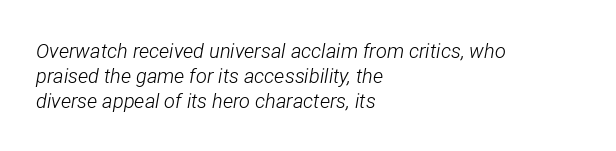
The image shows 20 px text type, italic (leaning right); set left-aligned, normal line spacing (1.26x), normal letter spacing, not underlined.
